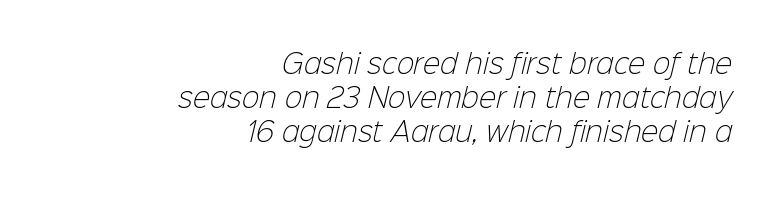
Layout note: lines flush right. Leading matches the norm, producing a regular column. The line texture is even and compact thanks to regular tracking. The passage shown is not bold in any degree. The glyphs are unaccompanied by any horizontal stroke below them.
